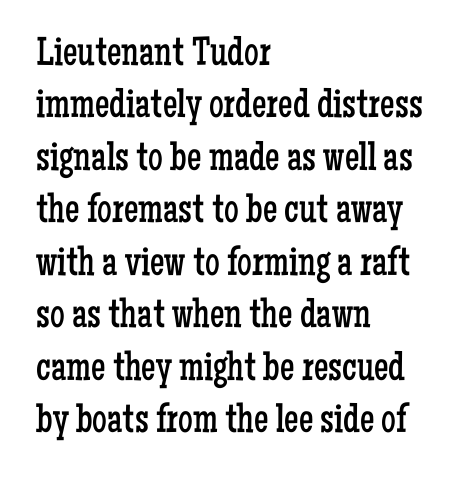
Each line starts at the same left margin while the right side varies. If you drew a line through each stem, it would be perfectly vertical. Check the space under the baseline: it is left empty. The leading is moderate, giving the passage an even texture.
